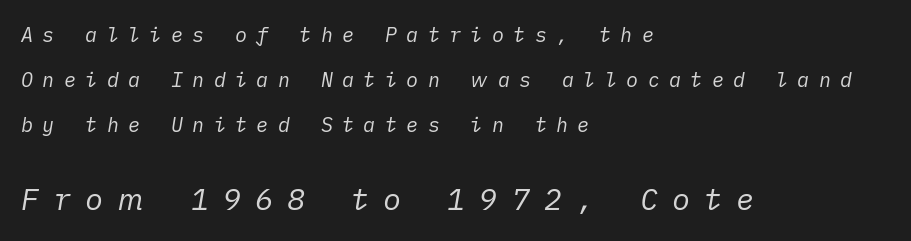
{"italic": "yes", "lean": "right", "slant_degrees": 10, "bold": "no", "weight": "regular", "width": "normal", "stroke_contrast": "low", "x_height": "medium", "underline": "no", "align": "left", "line_spacing": "loose", "line_spacing_ratio": 2.24, "letter_spacing": "wide", "letter_spacing_em": 0.47, "larger_block": "second", "size_ratio": 1.5, "glyph_px": 30}
